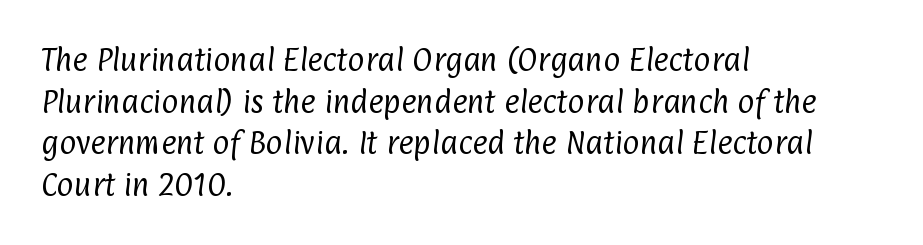
Q: Is the text bold? A: No.
Q: Is the text underlined? A: No.
Q: How is the paragraph aligned? A: Left-aligned.
Q: Is the spacing between letters normal or unusually wide? A: Normal.
Q: Is the spacing between lines tight, normal or loose? A: Normal.
